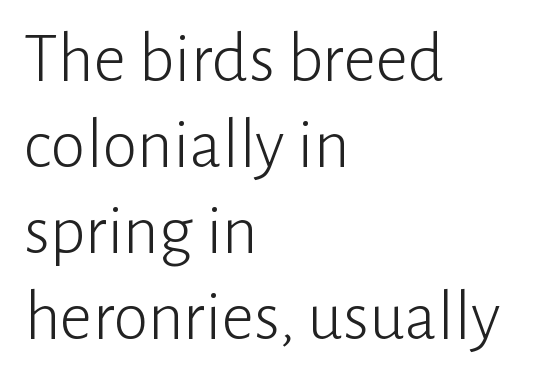
Q: Is the text bold? A: No.
Q: Is the text italic (slanted)? A: No, it is upright.
Q: Is the typeface a serif or a sans-serif typeface? A: Sans-serif.
Q: Is the text underlined? A: No.
Q: How is the paragraph aligned? A: Left-aligned.
Q: Is the spacing between letters normal or unusually wide? A: Normal.
Q: Width (condensed, normal, or wide)? A: Normal.
Q: Stroke contrast? A: Low.
Q: x-height? A: Medium.
Q: Monospaced? A: No.
